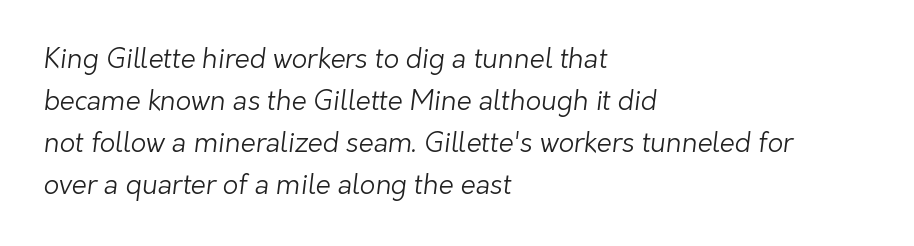
Q: Is the text bold? A: No.
Q: Is the text underlined? A: No.
Q: How is the paragraph aligned? A: Left-aligned.
Q: Is the spacing between letters normal or unusually wide? A: Normal.
Q: Is the spacing between lines tight, normal or loose? A: Normal.
